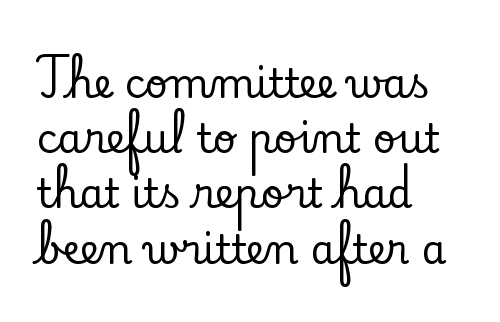
Q: Is the text italic (slanted)? A: No, it is upright.
Q: Is the typeface a serif or a sans-serif typeface? A: Serif.
Q: Is the text underlined? A: No.
Q: How is the paragraph aligned? A: Left-aligned.
Q: Is the spacing between letters normal or unusually wide? A: Normal.
Q: Is the spacing between lines tight, normal or loose? A: Normal.
Q: Width (condensed, normal, or wide)? A: Normal.
Q: Stroke contrast? A: Low.
Q: x-height? A: Small.
Q: Monospaced? A: No.
